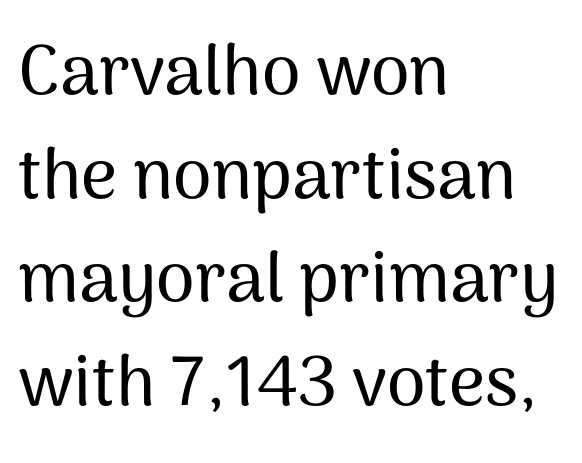
The image shows 70 px sans-serif type, upright; set left-aligned, normal line spacing (1.48x), normal letter spacing, not underlined; medium stroke contrast and a medium x-height.
